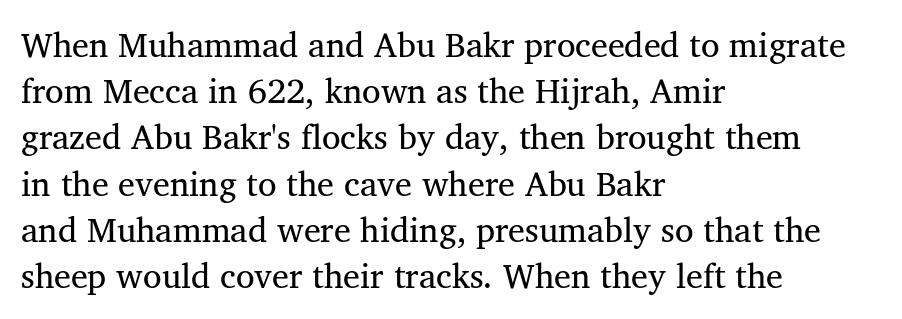
The image shows 34 px serif type; set left-aligned, normal line spacing (1.36x), normal letter spacing, not underlined; medium stroke contrast and a medium x-height.
